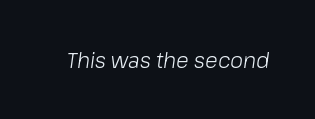
The passage shown has conventional tracking throughout. Every character sits at an angle, as italics do. A quiet, ordinary-to-light weight characterises the typeface. No word sits above an underline.
